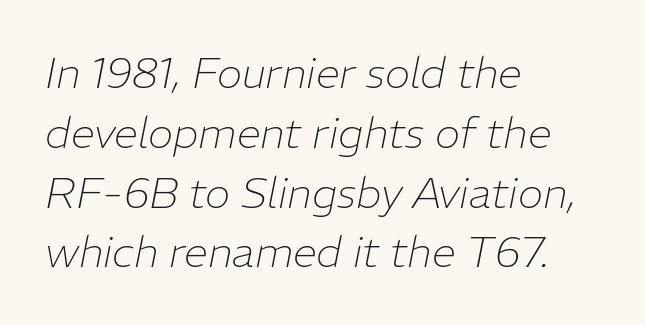
The image shows 43 px thin type, italic (leaning right); set left-aligned, normal line spacing (1.39x), normal letter spacing, not underlined; low stroke contrast and a medium x-height.
